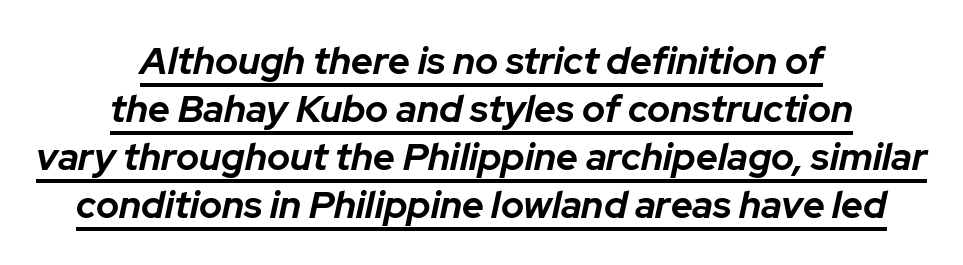
The image shows 38 px bold type, italic (leaning right); set centered, normal line spacing (1.26x), normal letter spacing, underlined; low stroke contrast and a medium x-height.
